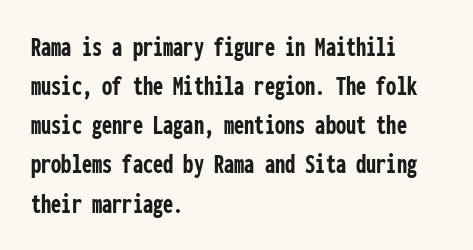
{"serif": "no", "italic": "no", "bold": "yes", "weight": "semibold", "width": "condensed", "stroke_contrast": "low", "x_height": "medium", "monospaced": "yes", "underline": "no", "align": "left", "line_spacing": "normal", "line_spacing_ratio": 1.35, "letter_spacing": "normal", "letter_spacing_em": 0.0, "glyph_px": 29}
